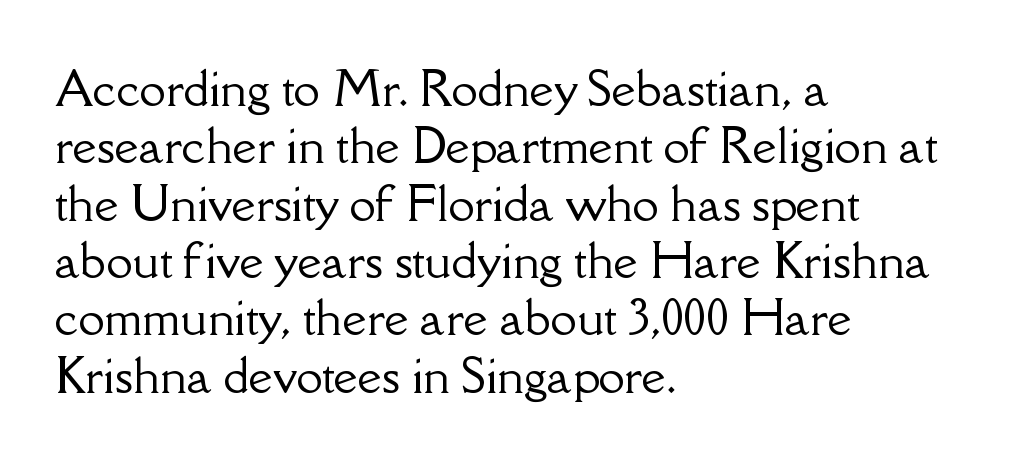
It's the straight-up-and-down kind of type. If you drew a ruler down the left edge, every line would touch it. Varying glyph widths throughout — classic text-font behaviour. Tracking value appears to be zero — textbook default spacing. A typesetter would label this face a serif. Descenders hang freely into open space.
